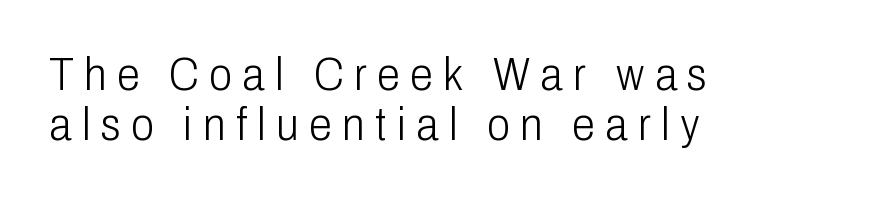
The image shows 46 px light, condensed sans-serif type, upright; set left-aligned, tight line spacing (1.08x), unusually wide letter spacing (+0.23 em), not underlined; low stroke contrast and a medium x-height.
